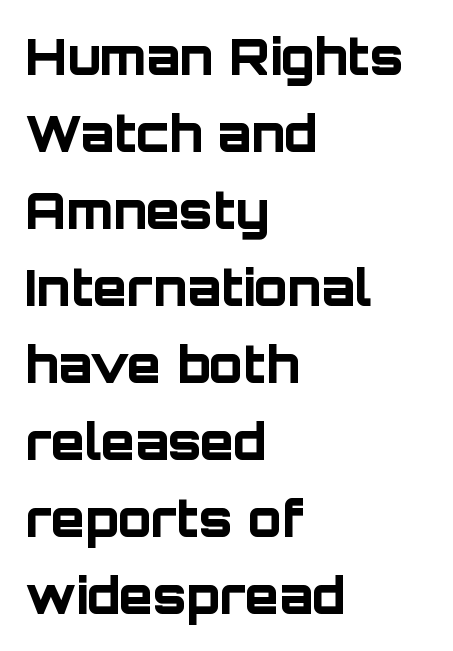
Q: Is the text bold? A: Yes.
Q: Is the text italic (slanted)? A: No, it is upright.
Q: Is the typeface a serif or a sans-serif typeface? A: Sans-serif.
Q: Is the text underlined? A: No.
Q: How is the paragraph aligned? A: Left-aligned.
Q: Is the spacing between letters normal or unusually wide? A: Normal.
Q: Is the spacing between lines tight, normal or loose? A: Normal.
Q: Width (condensed, normal, or wide)? A: Normal.
Q: Stroke contrast? A: Low.
Q: x-height? A: Large.
Q: Monospaced? A: No.
